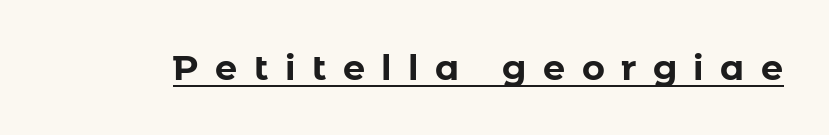
Posture: upright roman. Someone cranked the tracking dial way up on this one. Set as a true bold cut, around the 700 mark. The string is rendered with underlining switched on. The rendering shows plain stroke endings on the letterforms — a sans-serif design. Think of a printed novel: that variable character pitch is what you see here.
